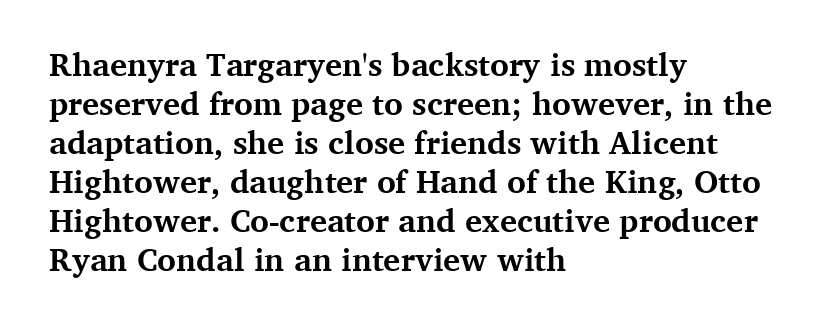
{"serif": "yes", "italic": "no", "bold": "yes", "weight": "bold", "width": "normal", "stroke_contrast": "medium", "x_height": "medium", "monospaced": "no", "underline": "no", "align": "left", "line_spacing_ratio": 1.22, "letter_spacing": "normal", "letter_spacing_em": 0.0, "glyph_px": 32}
